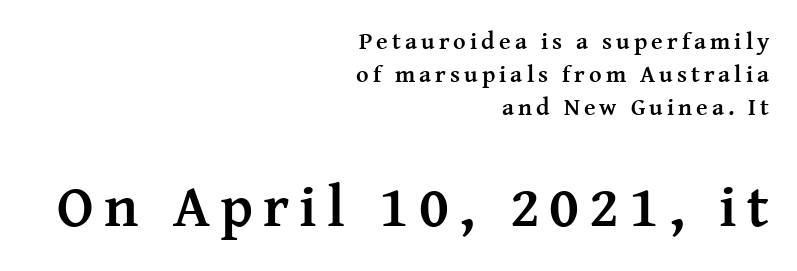
The image shows 59 px semibold serif type, upright; set right-aligned, normal line spacing (1.37x), not underlined; the second (bottom) block is 2.46x larger; medium stroke contrast and a medium x-height.
